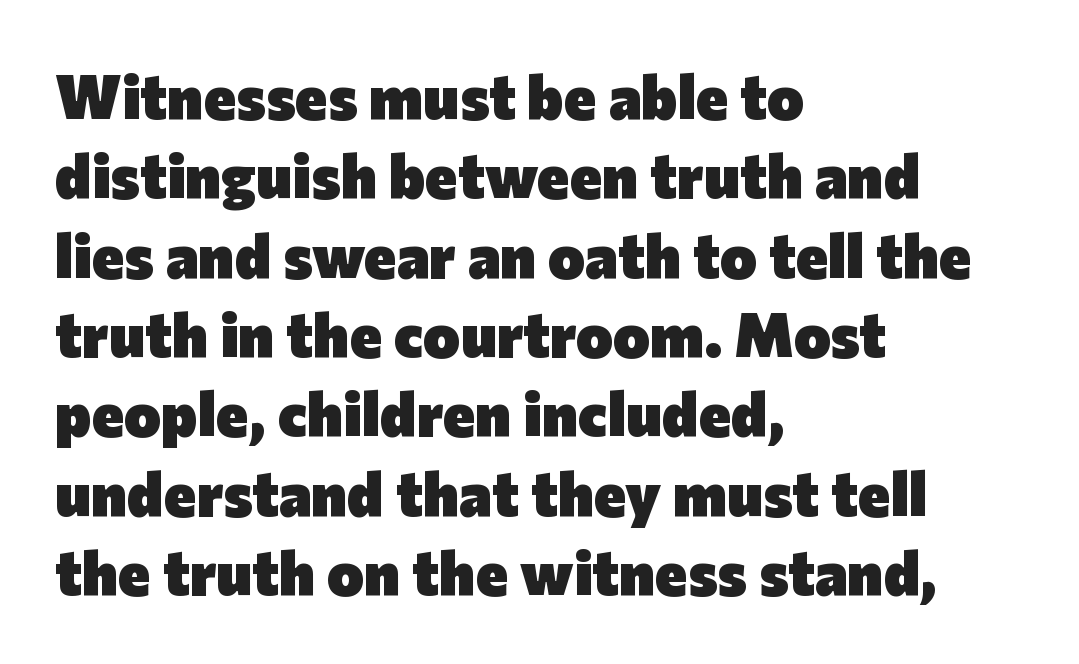
The image shows 62 px heavy sans-serif type, upright; set left-aligned, normal line spacing (1.28x), normal letter spacing, not underlined; low stroke contrast and a medium x-height.
